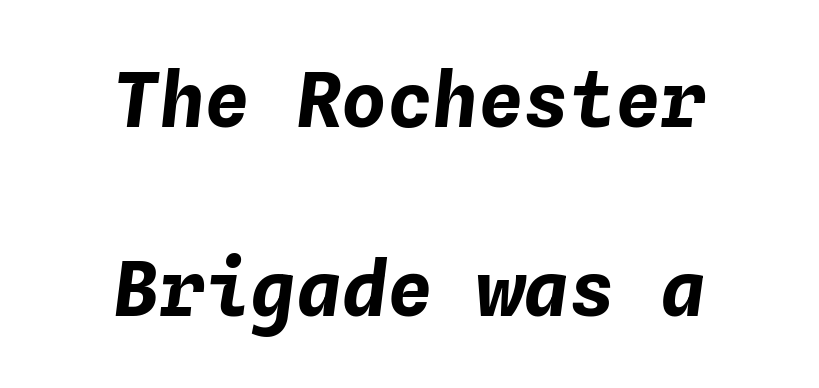
Q: Is the text bold? A: Yes.
Q: Is the text italic (slanted)? A: Yes, it leans right by about 4 degrees.
Q: Is the text underlined? A: No.
Q: How is the paragraph aligned? A: Centered.
Q: Is the spacing between letters normal or unusually wide? A: Normal.
Q: Is the spacing between lines tight, normal or loose? A: Loose.
Q: Width (condensed, normal, or wide)? A: Normal.
Q: Stroke contrast? A: Low.
Q: x-height? A: Medium.
Q: Monospaced? A: Yes.
